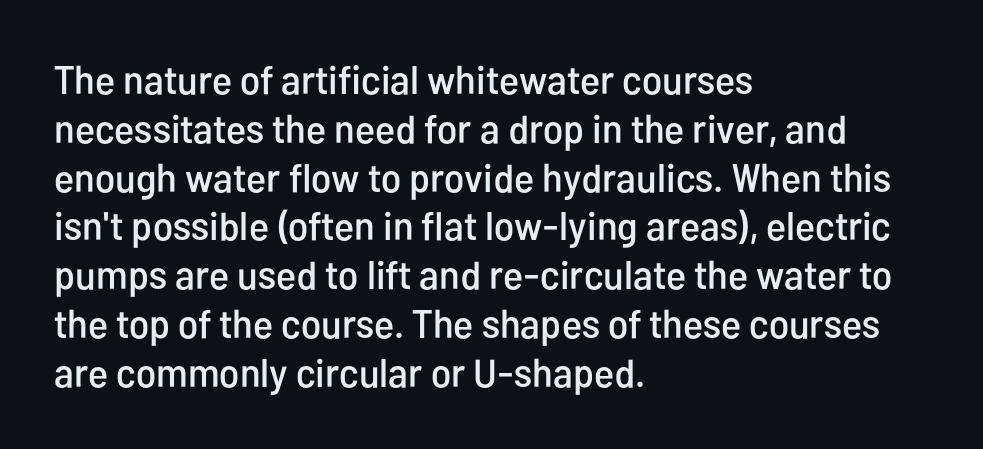
The image shows 40 px condensed sans-serif type, upright; set left-aligned, line spacing 1.22x, normal letter spacing, not underlined; low stroke contrast and a medium x-height.
